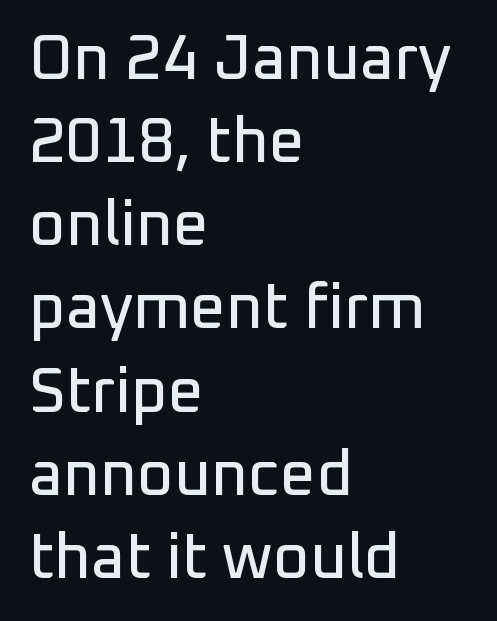
{"serif": "no", "italic": "no", "width": "normal", "stroke_contrast": "low", "x_height": "medium", "monospaced": "no", "underline": "no", "align": "left", "line_spacing": "normal", "line_spacing_ratio": 1.32, "letter_spacing": "normal", "letter_spacing_em": 0.0, "glyph_px": 63}
